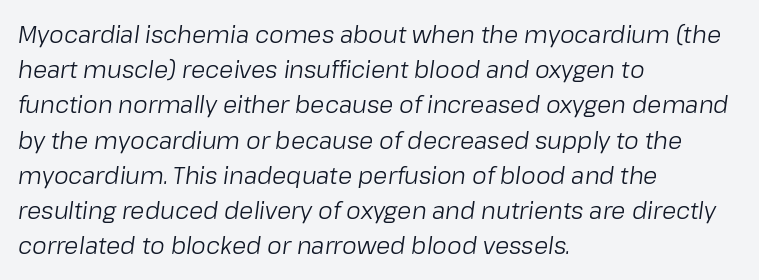
Q: Is the text bold? A: No.
Q: Is the text italic (slanted)? A: Yes, it leans right by about 8 degrees.
Q: Is the text underlined? A: No.
Q: How is the paragraph aligned? A: Left-aligned.
Q: Is the spacing between letters normal or unusually wide? A: Normal.
Q: Is the spacing between lines tight, normal or loose? A: Normal.
